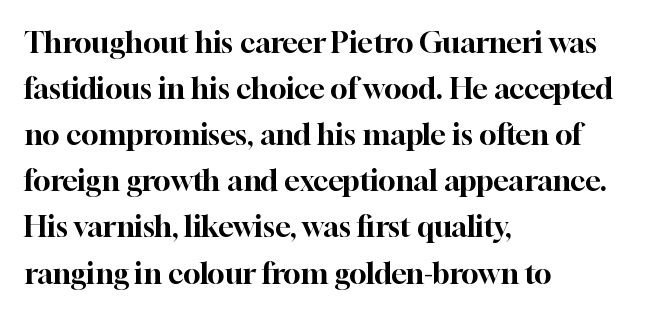
Q: Is the text italic (slanted)? A: No, it is upright.
Q: Is the typeface a serif or a sans-serif typeface? A: Serif.
Q: Is the text underlined? A: No.
Q: How is the paragraph aligned? A: Left-aligned.
Q: Is the spacing between letters normal or unusually wide? A: Normal.
Q: Is the spacing between lines tight, normal or loose? A: Normal.
Q: Width (condensed, normal, or wide)? A: Normal.
Q: Stroke contrast? A: High.
Q: x-height? A: Medium.
Q: Monospaced? A: No.
